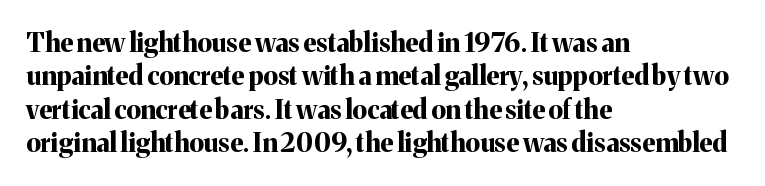
Q: Is the text bold? A: Yes.
Q: Is the text italic (slanted)? A: No, it is upright.
Q: Is the text underlined? A: No.
Q: How is the paragraph aligned? A: Left-aligned.
Q: Is the spacing between letters normal or unusually wide? A: Normal.
Q: Is the spacing between lines tight, normal or loose? A: Normal.
